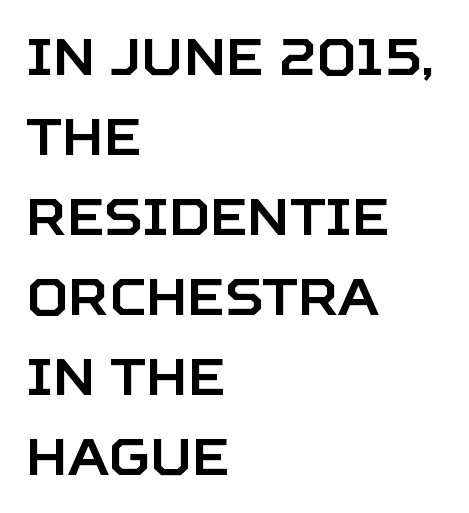
{"serif": "no", "italic": "no", "width": "normal", "stroke_contrast": "low", "x_height": "large", "monospaced": "no", "underline": "no", "align": "left", "line_spacing": "normal", "line_spacing_ratio": 1.57, "letter_spacing": "normal", "letter_spacing_em": 0.0, "glyph_px": 51}
